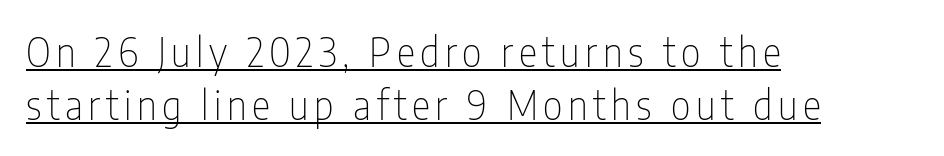
The image shows 39 px thin, condensed sans-serif type, upright; set left-aligned, normal line spacing (1.36x), underlined; low stroke contrast and a medium x-height.
